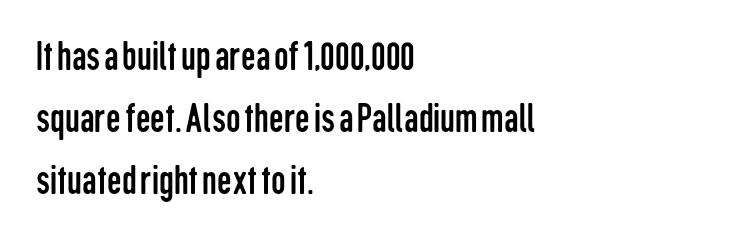
The image shows 41 px regular-weight, condensed sans-serif type, upright; set left-aligned, normal line spacing (1.51x), normal letter spacing, not underlined; low stroke contrast and a medium x-height.
